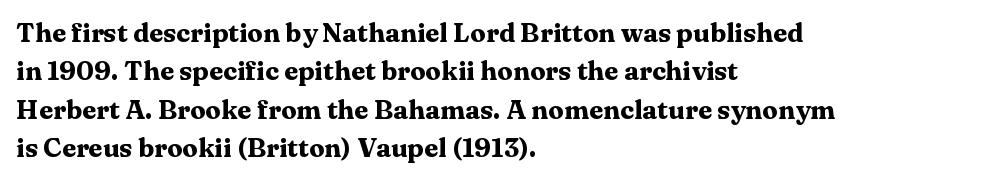
{"italic": "no", "bold": "yes", "underline": "no", "align": "left", "line_spacing": "normal", "line_spacing_ratio": 1.48, "letter_spacing": "normal", "letter_spacing_em": 0.0, "glyph_px": 26}
